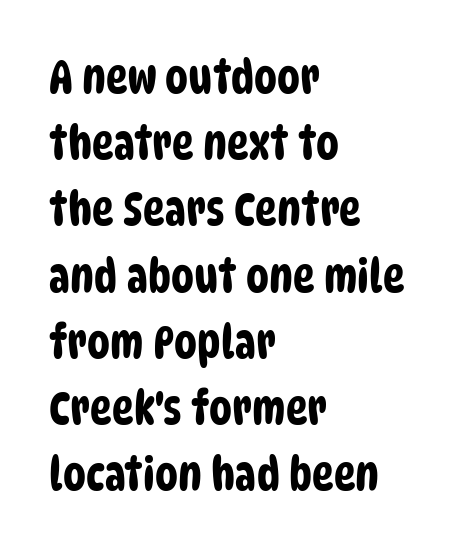
{"serif": "no", "width": "condensed", "stroke_contrast": "low", "x_height": "large", "monospaced": "no", "underline": "no", "align": "left", "line_spacing": "normal", "line_spacing_ratio": 1.44, "letter_spacing": "normal", "letter_spacing_em": 0.0, "glyph_px": 46}
